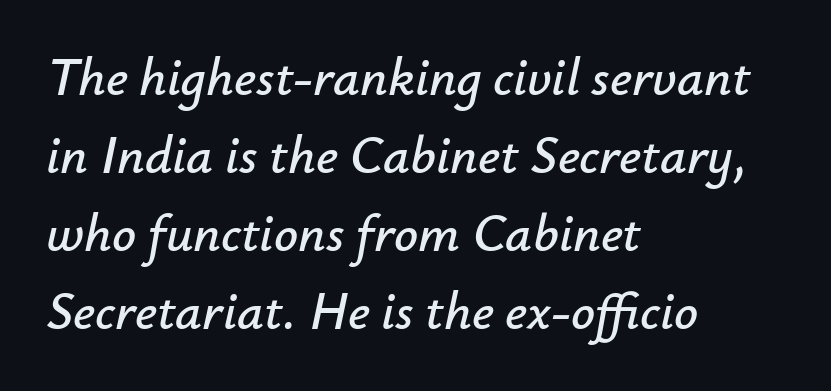
Students, note that the glyphs here touch the page at normal intervals. A normal amount of white space separates one row of letters from the next. The letters advance in unequal steps, a hallmark of proportional type. The lettering tilts uniformly, giving the passage an italic look. Underlining? Definitely not there. A student would call this left alignment; a typographer would say flush left, rag right.
